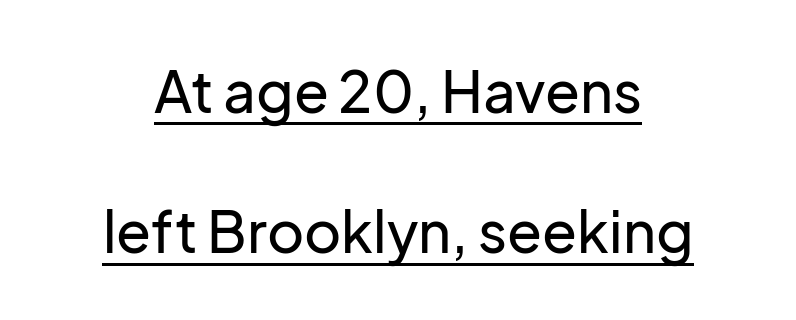
Q: Is the text italic (slanted)? A: No, it is upright.
Q: Is the typeface a serif or a sans-serif typeface? A: Sans-serif.
Q: Is the text underlined? A: Yes.
Q: Is the spacing between letters normal or unusually wide? A: Normal.
Q: Is the spacing between lines tight, normal or loose? A: Loose.
Q: Width (condensed, normal, or wide)? A: Normal.
Q: Stroke contrast? A: Low.
Q: x-height? A: Medium.
Q: Monospaced? A: No.
